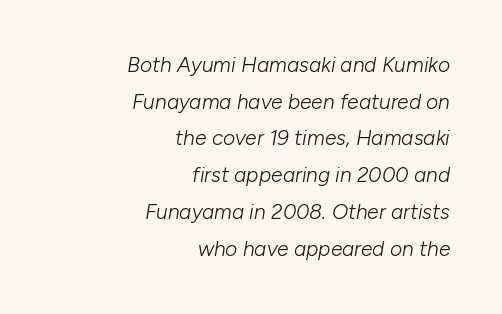
Q: Is the text bold? A: No.
Q: Is the text italic (slanted)? A: Yes, it leans right by about 10 degrees.
Q: Is the text underlined? A: No.
Q: How is the paragraph aligned? A: Right-aligned.
Q: Is the spacing between letters normal or unusually wide? A: Normal.
